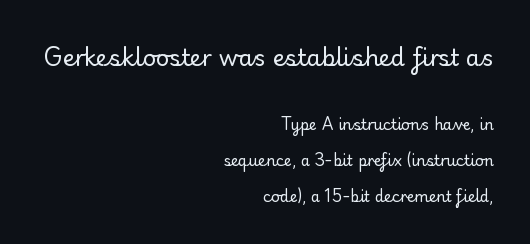
{"italic": "no", "bold": "no", "underline": "no", "align": "right", "line_spacing": "loose", "line_spacing_ratio": 2.4, "letter_spacing": "normal", "letter_spacing_em": 0.0, "larger_block": "first", "size_ratio": 1.53, "glyph_px": 23}
